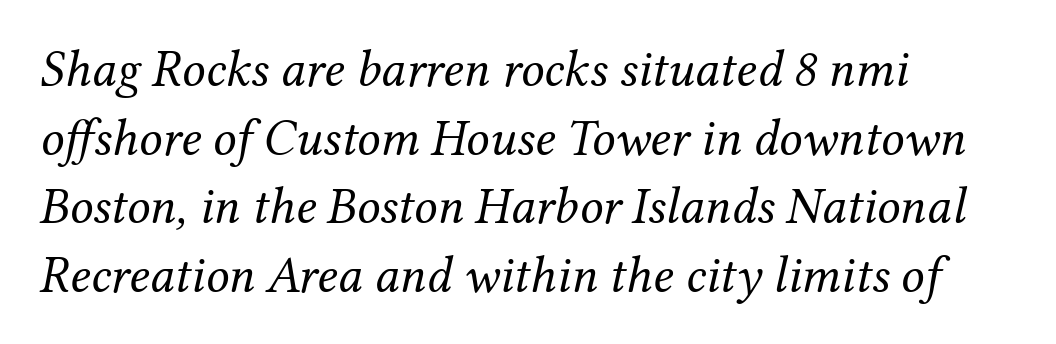
Q: Is the text bold? A: No.
Q: Is the text italic (slanted)? A: Yes, it leans right by about 12 degrees.
Q: Is the typeface a serif or a sans-serif typeface? A: Serif.
Q: Is the text underlined? A: No.
Q: How is the paragraph aligned? A: Left-aligned.
Q: Is the spacing between letters normal or unusually wide? A: Normal.
Q: Is the spacing between lines tight, normal or loose? A: Normal.
Q: Width (condensed, normal, or wide)? A: Normal.
Q: Stroke contrast? A: Medium.
Q: x-height? A: Medium.
Q: Monospaced? A: No.
